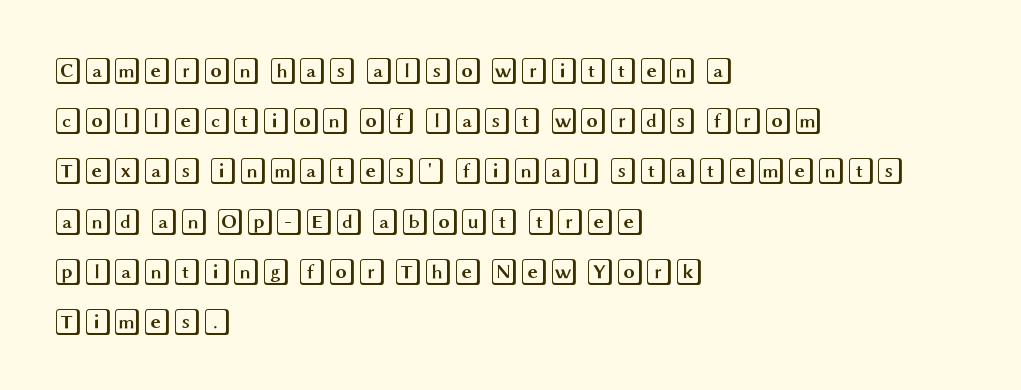
Q: Is the text italic (slanted)? A: No, it is upright.
Q: Is the text underlined? A: No.
Q: How is the paragraph aligned? A: Left-aligned.
Q: Is the spacing between letters normal or unusually wide? A: Normal.
